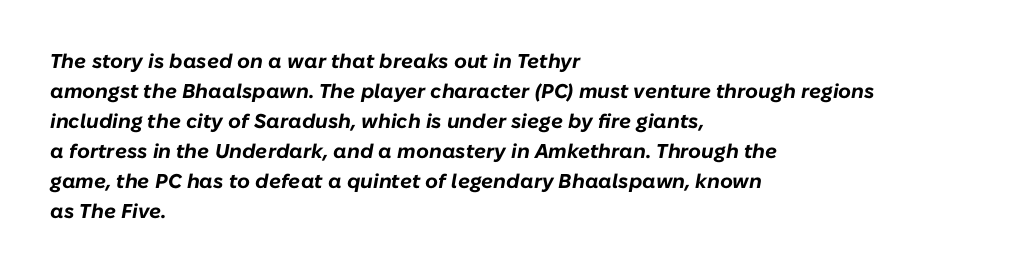
{"italic": "yes", "lean": "right", "slant_degrees": 10, "bold": "yes", "underline": "no", "align": "left", "line_spacing": "normal", "line_spacing_ratio": 1.5, "letter_spacing": "normal", "letter_spacing_em": 0.0, "glyph_px": 20}
